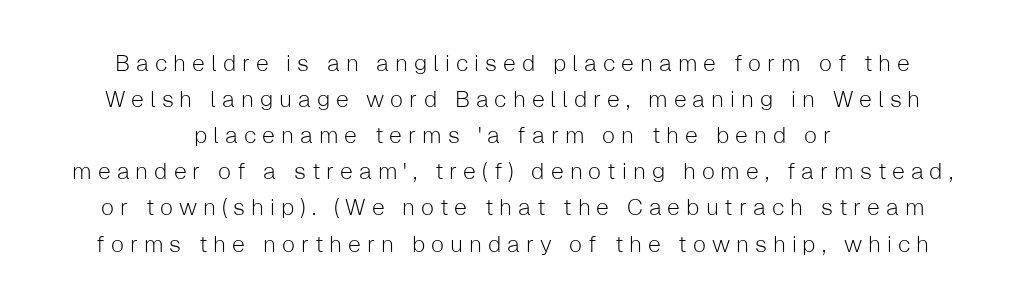
The space beneath each line is pristine and unruled. Leftover space on each line is divided equally before and after the words. Stem width sits at or under what a default text font uses. The line-height multiplier appears to be the usual default. A roman cut, with each character standing at attention. The tracking reads as deliberately expanded to a designer's eye.
